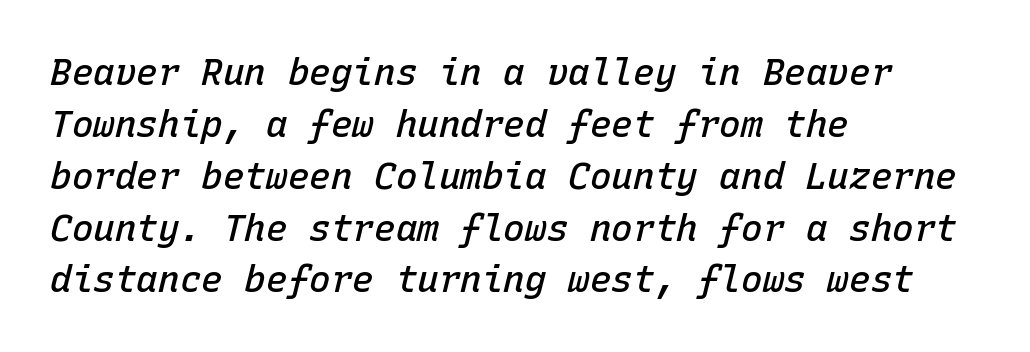
{"italic": "yes", "lean": "right", "slant_degrees": 15, "bold": "semi", "weight": "semibold", "width": "normal", "stroke_contrast": "low", "x_height": "medium", "monospaced": "yes", "underline": "no", "align": "left", "line_spacing": "normal", "line_spacing_ratio": 1.44, "letter_spacing": "normal", "letter_spacing_em": 0.0, "glyph_px": 36}
